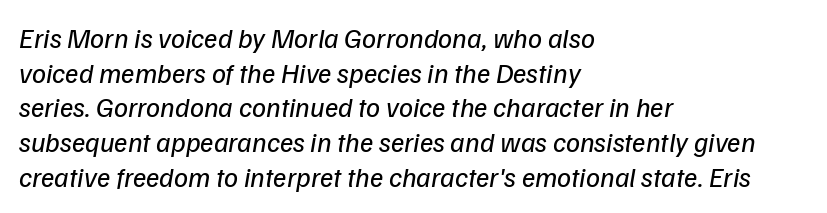
Q: Is the text bold? A: No.
Q: Is the text italic (slanted)? A: Yes, it leans right by about 9 degrees.
Q: Is the text underlined? A: No.
Q: How is the paragraph aligned? A: Left-aligned.
Q: Is the spacing between letters normal or unusually wide? A: Normal.
Q: Width (condensed, normal, or wide)? A: Normal.
Q: Stroke contrast? A: Low.
Q: x-height? A: Medium.
Q: Monospaced? A: No.
